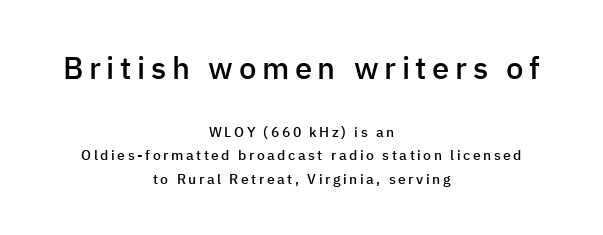
{"serif": "no", "italic": "no", "bold": "semi", "weight": "semibold", "width": "normal", "stroke_contrast": "low", "x_height": "medium", "monospaced": "no", "underline": "no", "align": "center", "line_spacing": "normal", "line_spacing_ratio": 1.66, "larger_block": "first", "size_ratio": 2.21, "glyph_px": 31}
